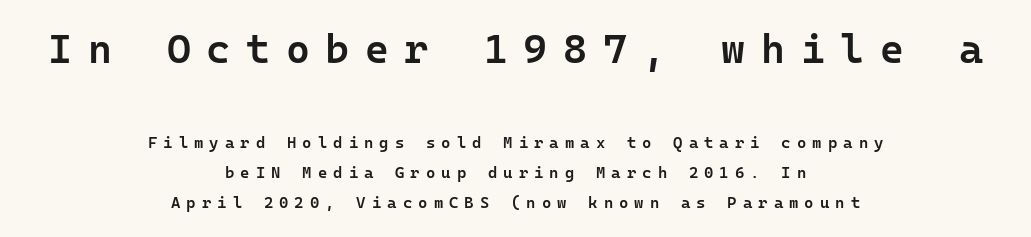
{"serif": "no", "italic": "no", "bold": "semi", "weight": "semibold", "width": "normal", "stroke_contrast": "low", "x_height": "medium", "underline": "no", "align": "center", "line_spacing_ratio": 1.87, "letter_spacing": "wide", "letter_spacing_em": 0.38, "larger_block": "first", "size_ratio": 2.56, "glyph_px": 41}
